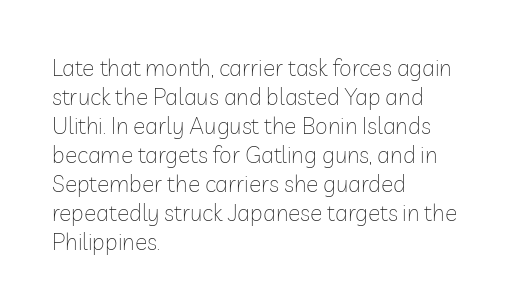
Q: Is the text bold? A: No.
Q: Is the text italic (slanted)? A: No, it is upright.
Q: Is the text underlined? A: No.
Q: How is the paragraph aligned? A: Left-aligned.
Q: Is the spacing between letters normal or unusually wide? A: Normal.
Q: Is the spacing between lines tight, normal or loose? A: Normal.
